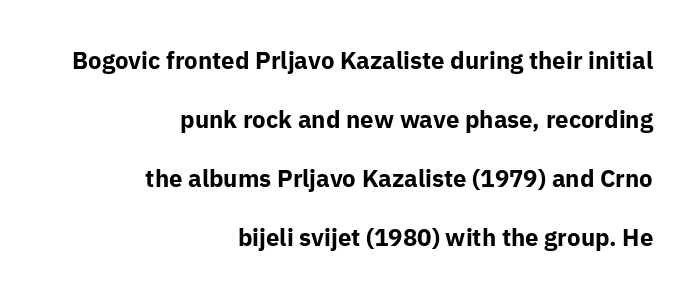
{"italic": "no", "bold": "yes", "underline": "no", "align": "right", "line_spacing": "loose", "line_spacing_ratio": 2.46, "letter_spacing": "normal", "letter_spacing_em": 0.0, "glyph_px": 24}
